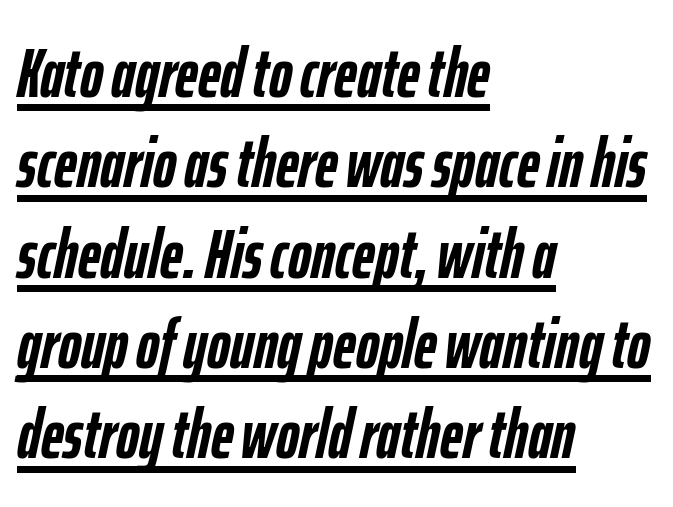
The image shows 70 px semibold, condensed type, italic (leaning right); set left-aligned, normal line spacing (1.29x), normal letter spacing, underlined; low stroke contrast and a medium x-height.
